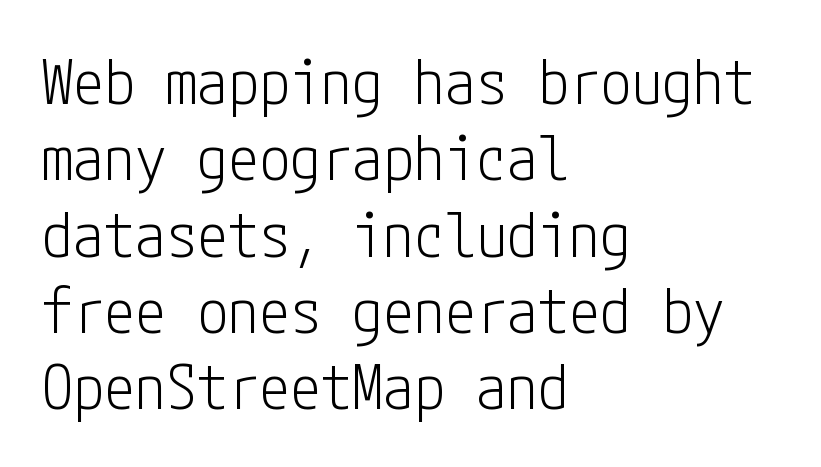
A typesetter would mark this as roman, not italic. The passage is arranged the way most books set body copy — flush left. No word sits above an underline. Caption: standard tracking, unaltered.
